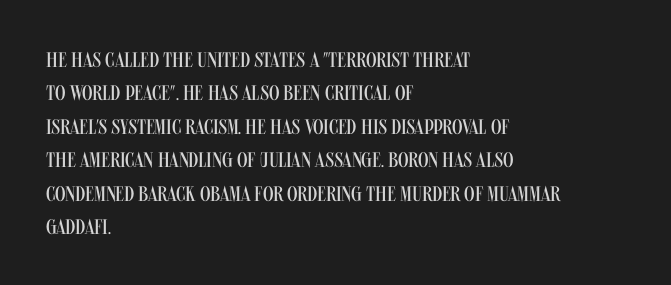
{"italic": "no", "bold": "no", "underline": "no", "align": "left", "line_spacing": "normal", "line_spacing_ratio": 1.59, "letter_spacing": "normal", "letter_spacing_em": 0.0, "glyph_px": 21}
